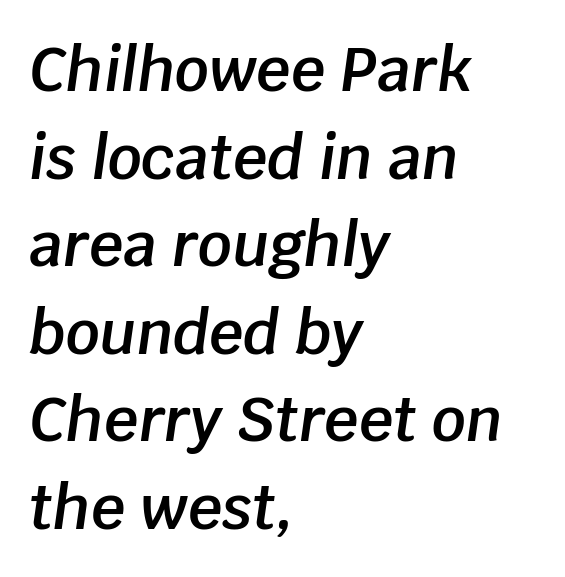
Honestly, the row spacing looks completely unremarkable. This sample has the flowing, uneven cadence of proportional lettering. No extra tracking has been applied to these lines. An italicized treatment has been applied to the whole sample. In CSS terms this would be text-align: left. Bare-footed words on every line.
